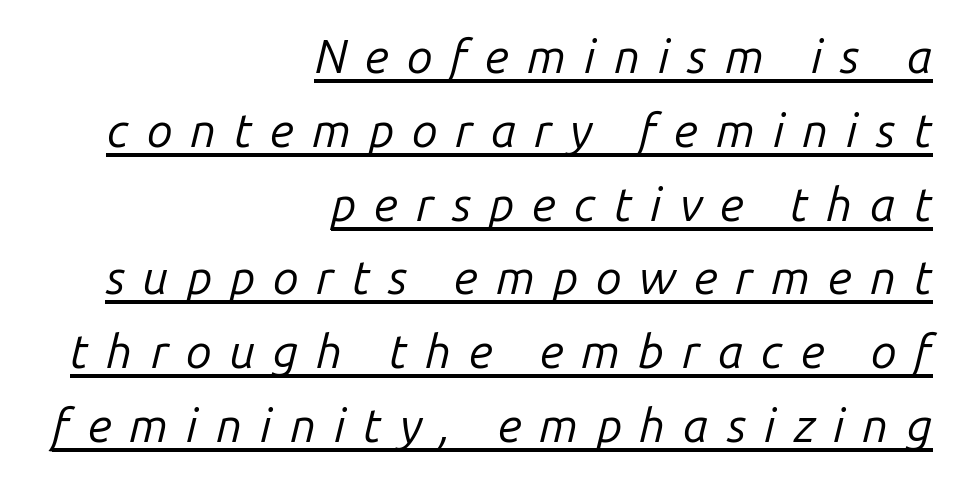
The image shows 47 px regular-weight type, italic (leaning right); set right-aligned, normal line spacing (1.57x), unusually wide letter spacing (+0.38 em), underlined; low stroke contrast and a medium x-height.
